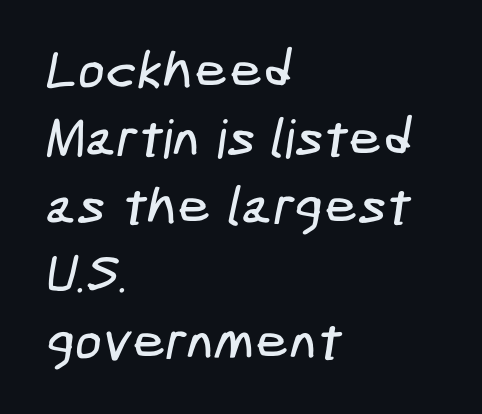
Font category for this specimen: sans-serif. The paragraph has a hard left edge and a soft right edge. Rule under the text: the space is simply empty. This block has exactly the height ordinary leading produces.
